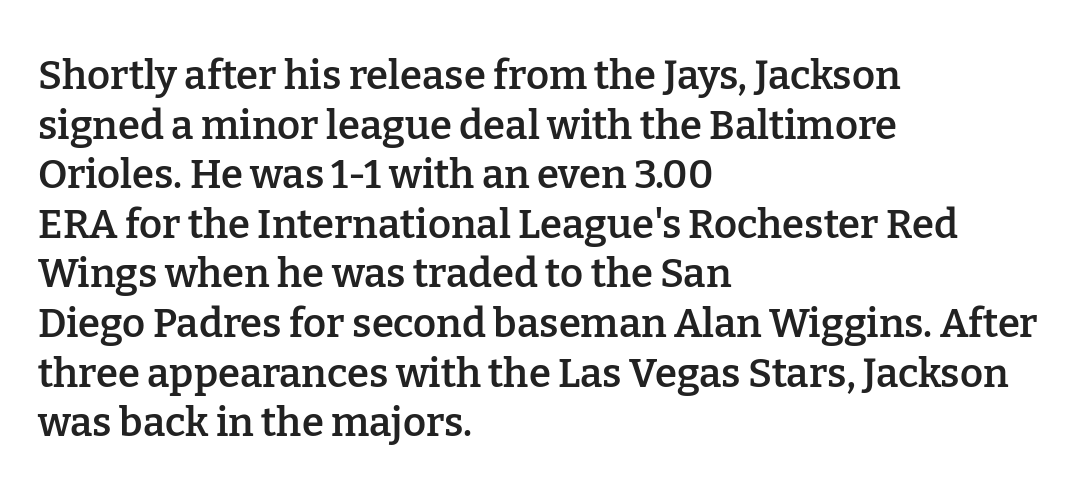
The image shows 40 px semibold serif type, upright; set left-aligned, line spacing 1.24x, normal letter spacing, not underlined; low stroke contrast and a medium x-height.
